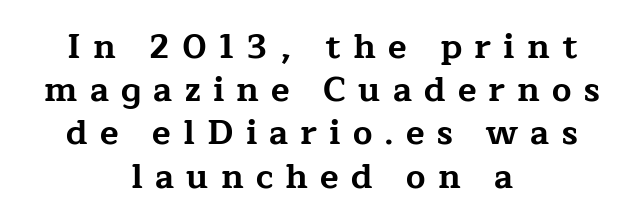
Q: Is the text bold? A: Yes.
Q: Is the text italic (slanted)? A: No, it is upright.
Q: Is the typeface a serif or a sans-serif typeface? A: Serif.
Q: Is the text underlined? A: No.
Q: How is the paragraph aligned? A: Centered.
Q: Is the spacing between letters normal or unusually wide? A: Unusually wide.
Q: Is the spacing between lines tight, normal or loose? A: Normal.
Q: Width (condensed, normal, or wide)? A: Wide.
Q: Stroke contrast? A: Low.
Q: x-height? A: Medium.
Q: Monospaced? A: No.
